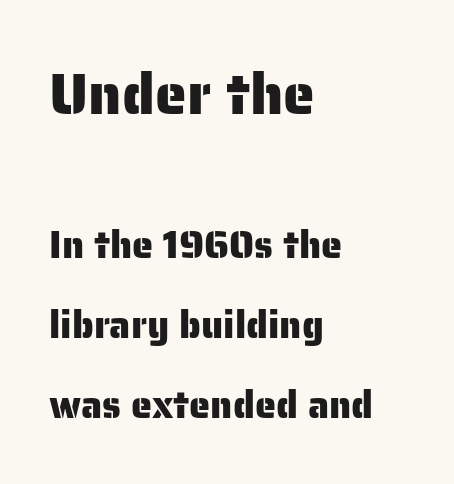
Q: Is the text italic (slanted)? A: No, it is upright.
Q: Is the typeface a serif or a sans-serif typeface? A: Sans-serif.
Q: Is the text underlined? A: No.
Q: How is the paragraph aligned? A: Left-aligned.
Q: Is the spacing between letters normal or unusually wide? A: Normal.
Q: Is the spacing between lines tight, normal or loose? A: Loose.
Q: Which block of text is set in a larger size, the first (top) or the second (bottom)? A: The first (top) one.
Q: Width (condensed, normal, or wide)? A: Normal.
Q: Stroke contrast? A: Low.
Q: x-height? A: Medium.
Q: Monospaced? A: No.
